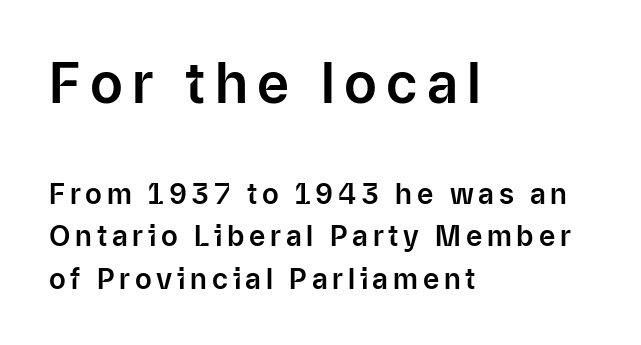
Italic? Not at all — the glyphs are vertical. Think of a printed novel: that variable character pitch is what you see here. Classification — sans serif. Look at the glyph heights: the upper group is clearly the bigger setting. The baseline area is clear.
